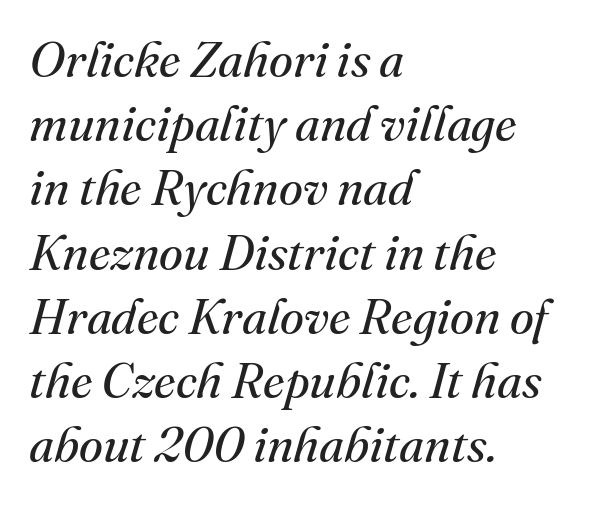
The type is set solid horizontally, with unmodified tracking. Italic? Definitely — the glyphs are oblique. Descenders hang freely into open space. In terms of leading, this rendering sits right in the middle.
